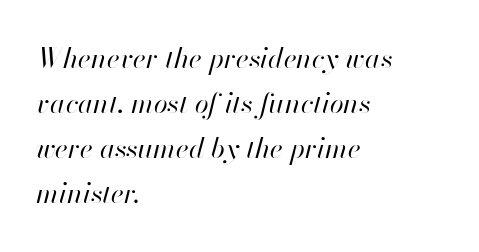
The rendering uses natural spacing where letterforms have individual widths. The setting favours the left margin, as ordinary paragraphs usually do. Does extra space separate the letters? No, they use regular spacing. Quick note: italic. Descenders hang freely into open space.
